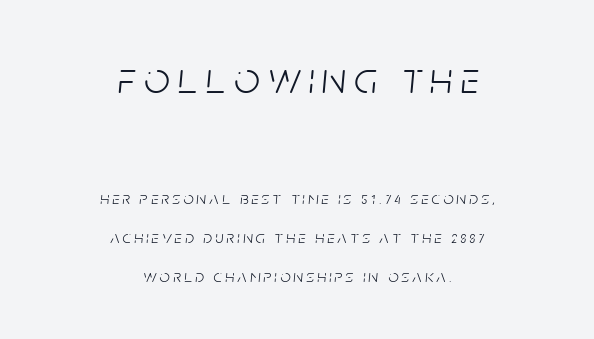
The image shows 45 px light, condensed type, italic (leaning right); set centered, loose line spacing (2.17x), not underlined; the first (top) block is 2.5x larger; low stroke contrast and a large x-height.
